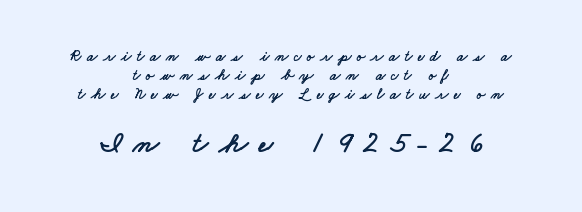
The second block has been scaled up relative to the first. Font category for this specimen: sans-serif. In terms of letterspacing, this is a distinctly airy, spread setting. The specimen omits any rule beneath the text block's lines.
